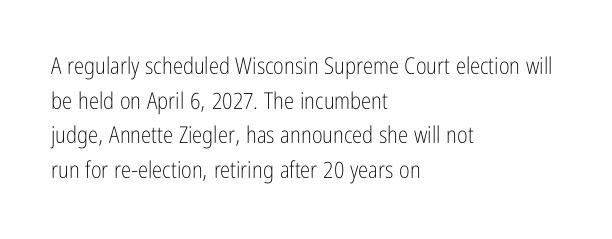
{"italic": "no", "bold": "no", "underline": "no", "align": "left", "line_spacing": "normal", "line_spacing_ratio": 1.51, "letter_spacing": "normal", "letter_spacing_em": 0.0, "glyph_px": 23}
